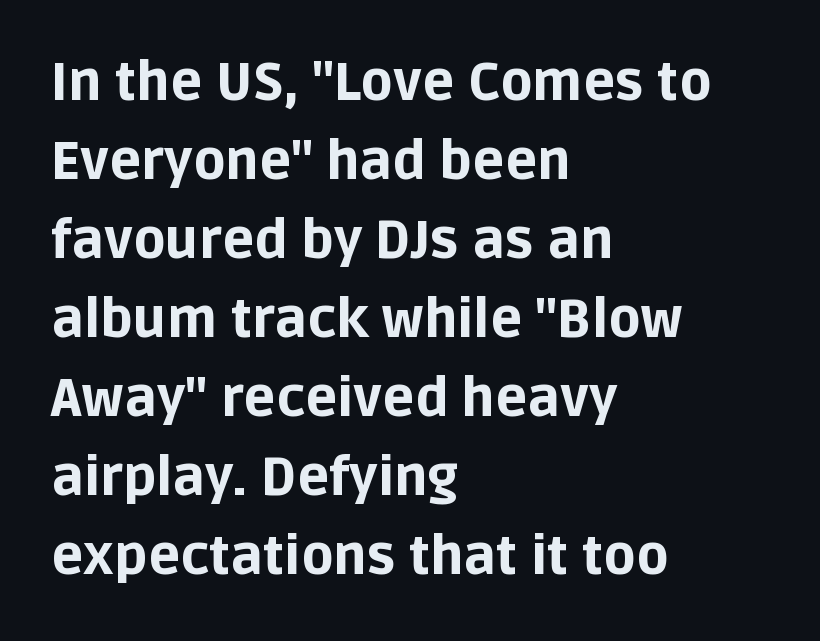
{"serif": "no", "italic": "no", "bold": "yes", "weight": "bold", "width": "normal", "stroke_contrast": "low", "x_height": "large", "monospaced": "no", "underline": "no", "align": "left", "line_spacing": "normal", "line_spacing_ratio": 1.49, "letter_spacing": "normal", "letter_spacing_em": 0.0, "glyph_px": 53}
